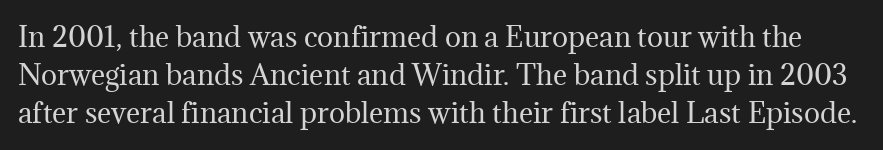
Q: Is the text bold? A: No.
Q: Is the text italic (slanted)? A: No, it is upright.
Q: Is the text underlined? A: No.
Q: Is the spacing between letters normal or unusually wide? A: Normal.
Q: Is the spacing between lines tight, normal or loose? A: Normal.
